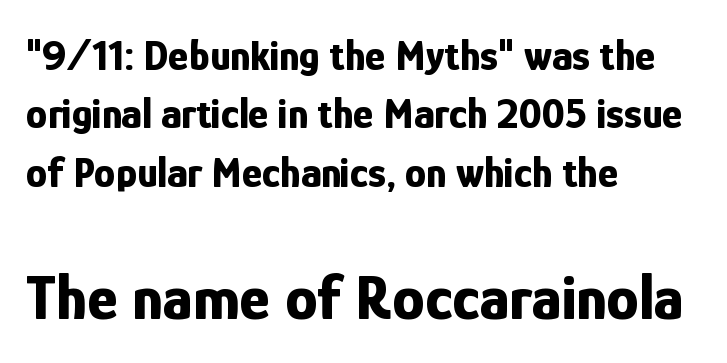
The designer gave the closing block more size than the opening block. You can tell it's not italic because the verticals are truly vertical. The paragraph shown leans on its left margin. Normally led — the rows are evenly, conventionally spaced. To sum up the face: it is a sans, with no serifs.
